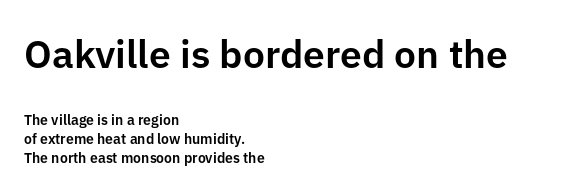
{"serif": "no", "italic": "no", "width": "normal", "stroke_contrast": "low", "x_height": "medium", "monospaced": "no", "underline": "no", "align": "left", "line_spacing": "normal", "line_spacing_ratio": 1.37, "letter_spacing": "normal", "letter_spacing_em": 0.0, "larger_block": "first", "size_ratio": 2.79, "glyph_px": 39}
